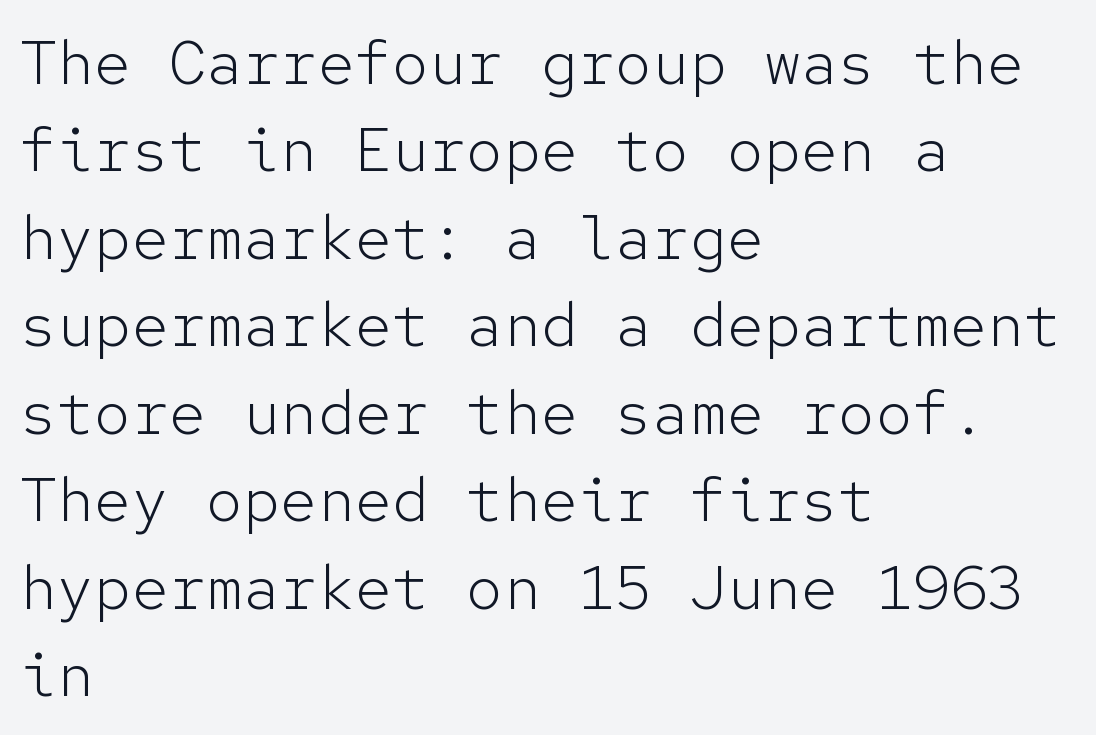
Nothing sits at the stroke ends, so this counts as sans-serif. The passage shown is typed in a monospace face where columns stay perfectly aligned. The specimen reads as upright at a glance. Here the glyphs are tracked normally, forming tight word shapes. Beneath every word, the page is bare.
